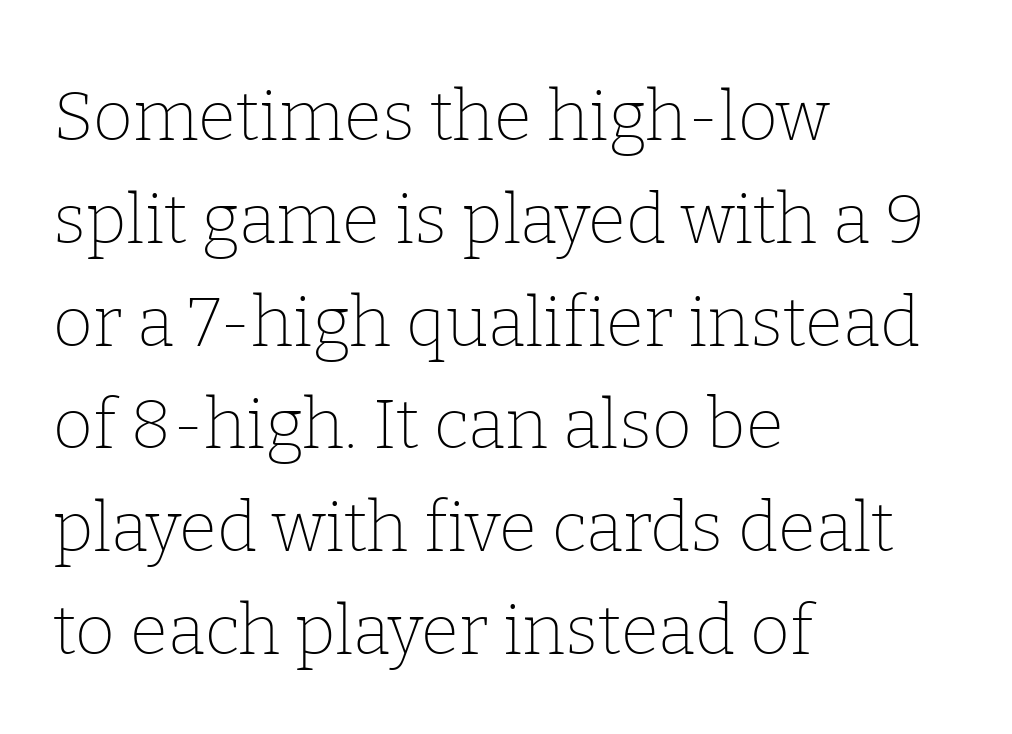
{"serif": "yes", "italic": "no", "bold": "no", "weight": "thin", "width": "normal", "stroke_contrast": "low", "x_height": "medium", "monospaced": "no", "underline": "no", "align": "left", "line_spacing": "normal", "line_spacing_ratio": 1.49, "letter_spacing": "normal", "letter_spacing_em": 0.0, "glyph_px": 69}
